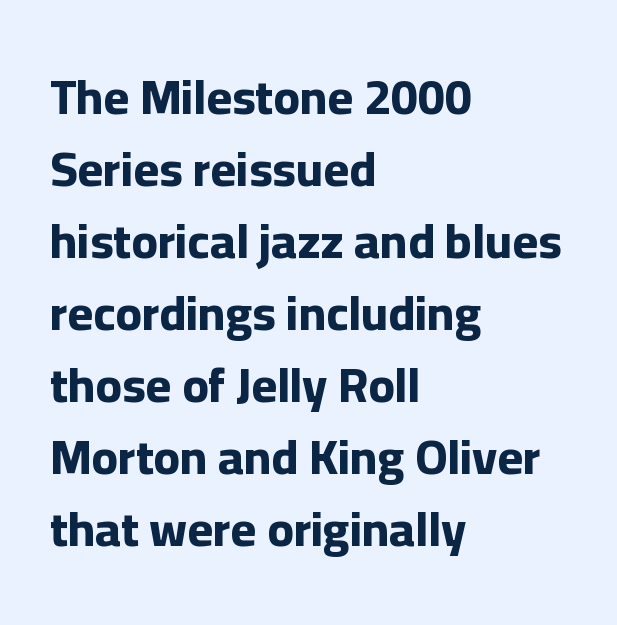
When letters stand straight like this, we call the style roman or upright. The rendering keeps characters at their native spacing. The space directly below the letters is spotless. A dark, heavy texture on the line: the type is bold. Note the varied advance widths — an 'i' is clearly narrower than an 'm'.
